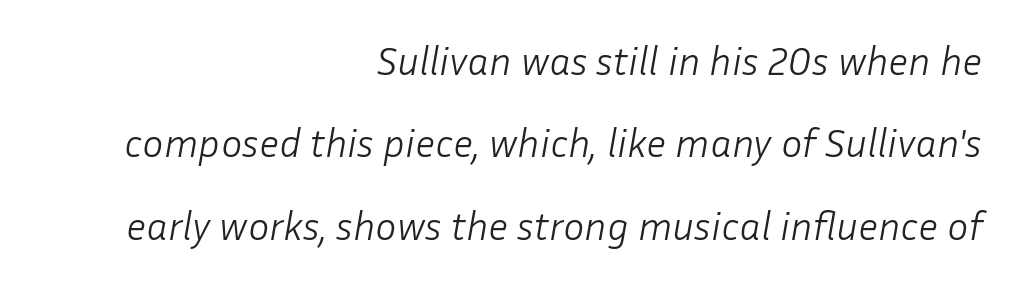
Q: Is the text bold? A: No.
Q: Is the text italic (slanted)? A: Yes, it leans right by about 10 degrees.
Q: Is the text underlined? A: No.
Q: How is the paragraph aligned? A: Right-aligned.
Q: Is the spacing between letters normal or unusually wide? A: Normal.
Q: Is the spacing between lines tight, normal or loose? A: Loose.
Q: Width (condensed, normal, or wide)? A: Normal.
Q: Stroke contrast? A: Low.
Q: x-height? A: Medium.
Q: Monospaced? A: No.
